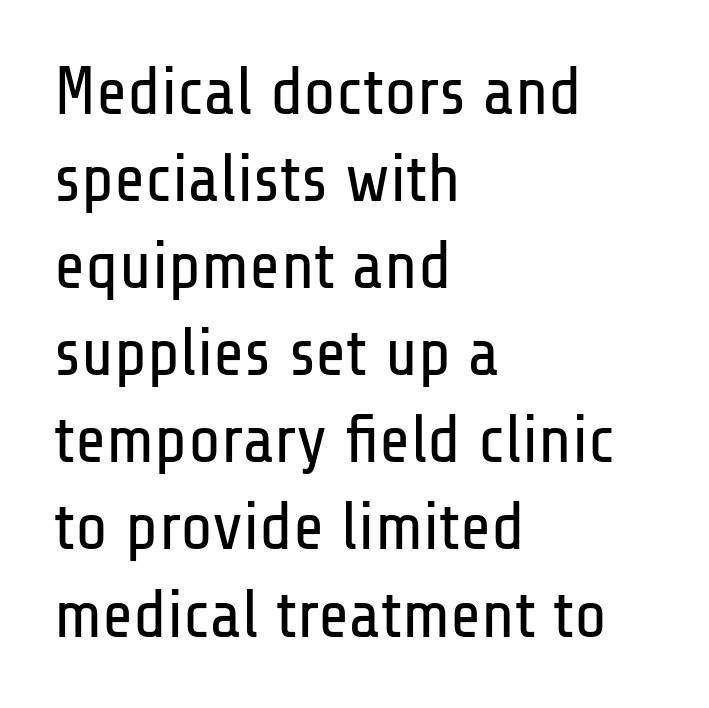
Proportional: the letters do not fall into vertical columns. This rendering employs a face without finishing strokes, i.e., a sans-serif. Vertical spacing — default. Posture: vertical. This rendering leaves character spacing at its baseline value.
